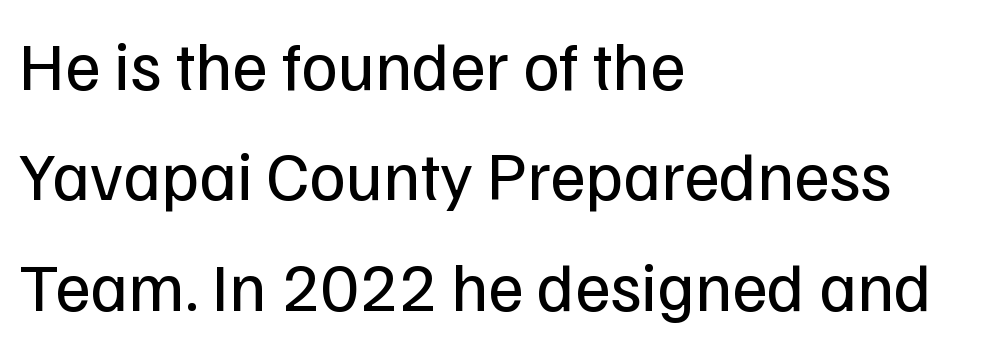
Q: Is the text bold? A: No.
Q: Is the text italic (slanted)? A: No, it is upright.
Q: Is the typeface a serif or a sans-serif typeface? A: Sans-serif.
Q: Is the text underlined? A: No.
Q: How is the paragraph aligned? A: Left-aligned.
Q: Is the spacing between letters normal or unusually wide? A: Normal.
Q: Is the spacing between lines tight, normal or loose? A: Normal.
Q: Width (condensed, normal, or wide)? A: Normal.
Q: Stroke contrast? A: Low.
Q: x-height? A: Medium.
Q: Monospaced? A: No.
